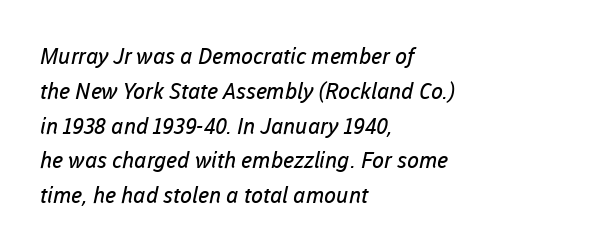
The image shows 22 px text type; set left-aligned, normal line spacing (1.58x), normal letter spacing, not underlined.
